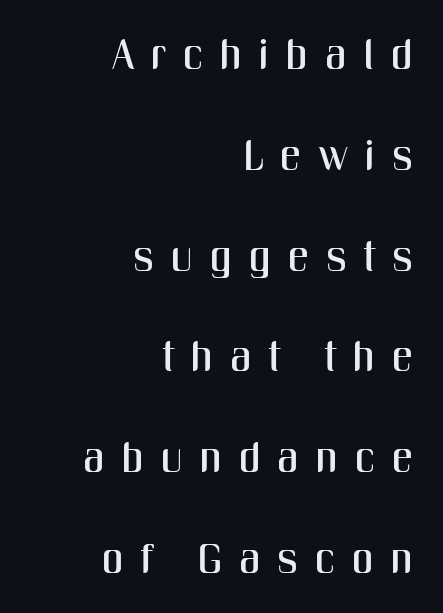
The image shows 42 px condensed sans-serif type, upright; set right-aligned, loose line spacing (2.4x), unusually wide letter spacing (+0.4 em), not underlined; medium stroke contrast and a medium x-height.
